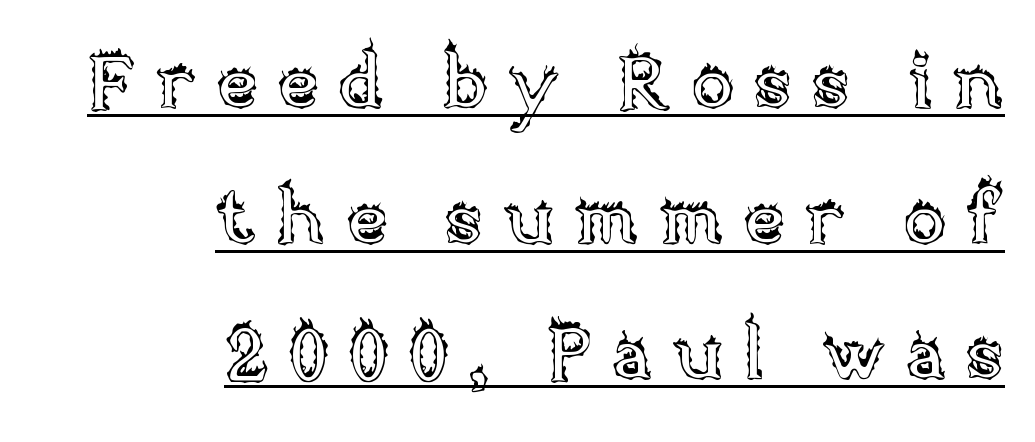
Honestly, the letter spacing is so wide it's the main thing you notice. These lines are rendered in a variable-pitch font. Decoration check: the copy is underlined. The lettering stays uniformly vertical, giving the passage a roman look. Teacher's note: observe the even right margin — that is flush-right alignment.
